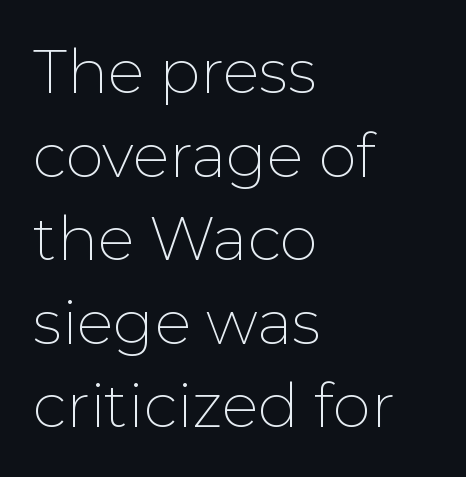
These lines are rendered in a variable-pitch font. This rendering leaves character spacing at its baseline value. Weight: regular or lighter. The space between consecutive lines is moderate. The passage shown is typeset with a sans-serif family. The passage is arranged the way most books set body copy — flush left.
